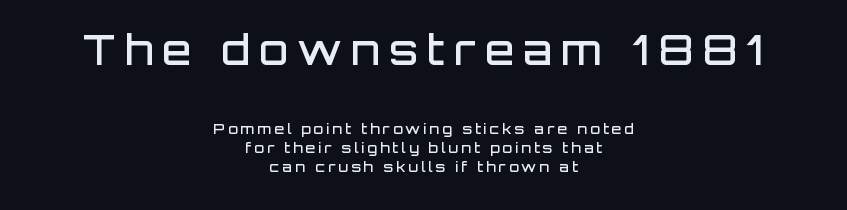
Anything drawn beneath the words? Only blank space. The face used here is rendered with a markedly widened letterfit. These lines sit exactly where default settings would place them. Students, this is semibold: more ink than regular, less than bold. Looks like regular typesetting: each glyph gets only the width it needs. If you drew a line through each stem, it would be perfectly vertical.
